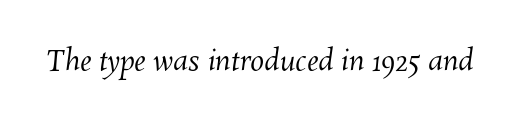
Q: Is the text bold? A: No.
Q: Is the text underlined? A: No.
Q: Is the spacing between letters normal or unusually wide? A: Normal.
Q: Width (condensed, normal, or wide)? A: Normal.
Q: Stroke contrast? A: Medium.
Q: x-height? A: Medium.
Q: Monospaced? A: No.
